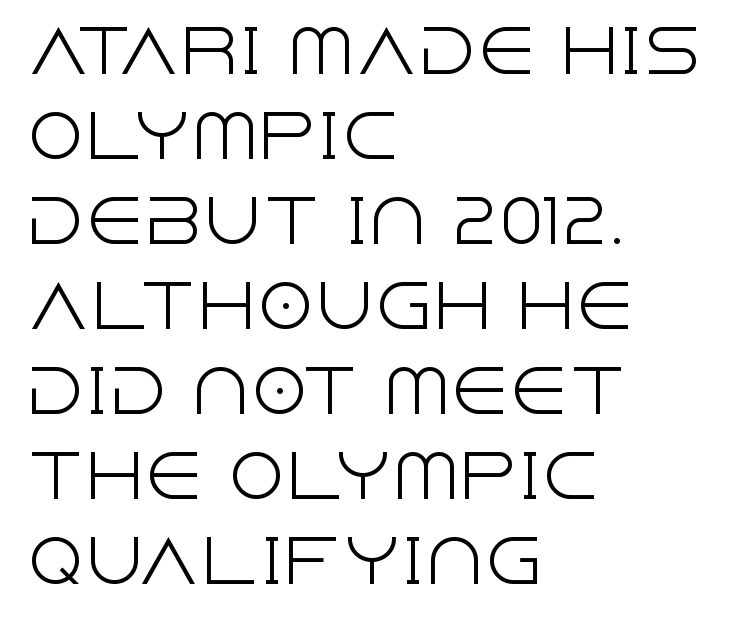
Is the type heavy? It reads as light-to-regular instead. Between one letter and the next there's only the usual sliver of space. Underline: absent. The specimen reads as upright at a glance. Does the copy run flush right? No — it runs flush left.
